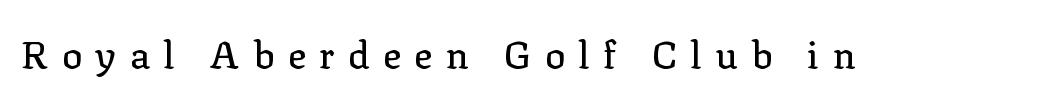
Q: Is the text italic (slanted)? A: No, it is upright.
Q: Is the typeface a serif or a sans-serif typeface? A: Serif.
Q: Is the text underlined? A: No.
Q: Is the spacing between letters normal or unusually wide? A: Unusually wide.
Q: Width (condensed, normal, or wide)? A: Normal.
Q: Stroke contrast? A: Low.
Q: x-height? A: Medium.
Q: Monospaced? A: No.
